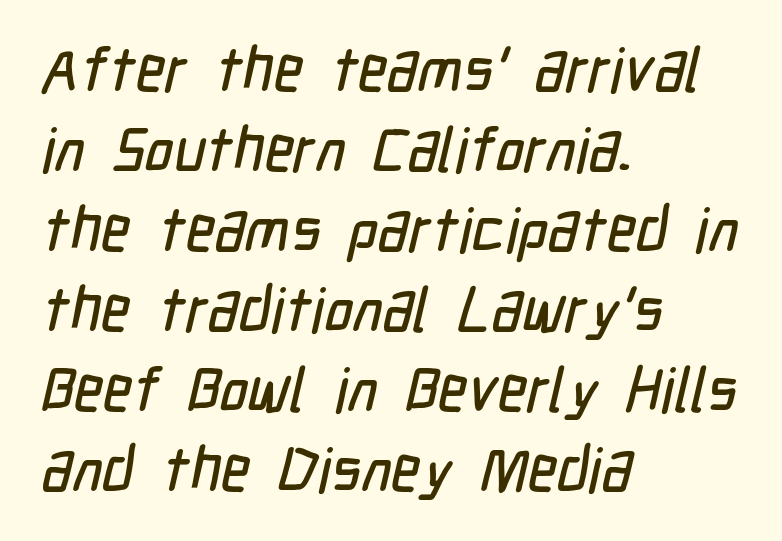
The image shows 62 px condensed sans-serif type; set left-aligned, normal line spacing (1.29x), normal letter spacing, not underlined; low stroke contrast and a medium x-height.
